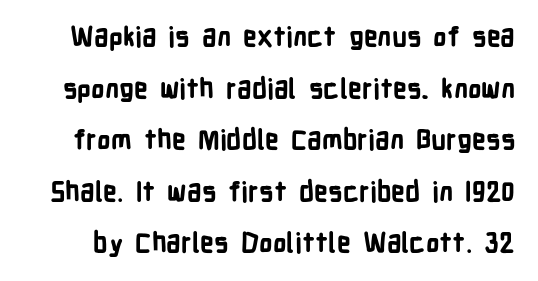
{"italic": "no", "bold": "yes", "underline": "no", "line_spacing": "loose", "line_spacing_ratio": 1.91, "letter_spacing": "normal", "letter_spacing_em": 0.0, "glyph_px": 27}
